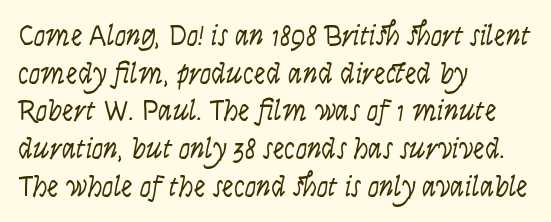
The area under the type is left untouched. Spacing verdict: proportional, widths tailored to each character. If you drew a ruler down the left edge, every line would touch it. Counters stay open thanks to moderate or lighter strokes. To sum up the face: it is a sans, with no serifs.
